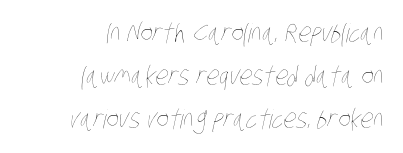
The image shows 26 px text type; set right-aligned, normal line spacing (1.65x), normal letter spacing, not underlined.
